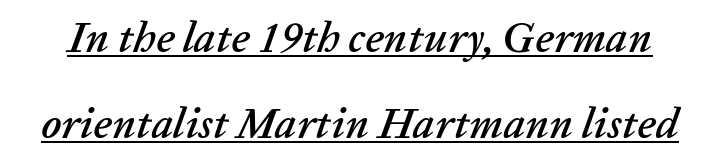
The image shows 43 px text type, italic (leaning right); set loose line spacing (2.0x), normal letter spacing, underlined; low stroke contrast and a medium x-height.
